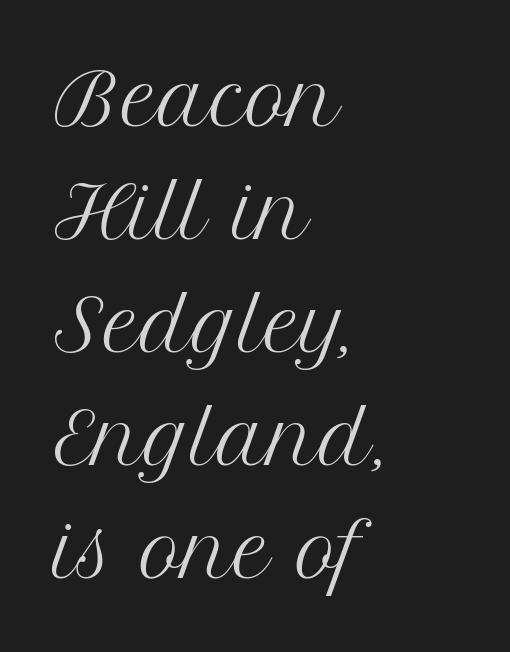
{"bold": "no", "weight": "regular", "width": "normal", "stroke_contrast": "medium", "x_height": "medium", "monospaced": "no", "underline": "no", "align": "left", "line_spacing": "normal", "line_spacing_ratio": 1.59, "letter_spacing": "normal", "letter_spacing_em": 0.0, "glyph_px": 71}
